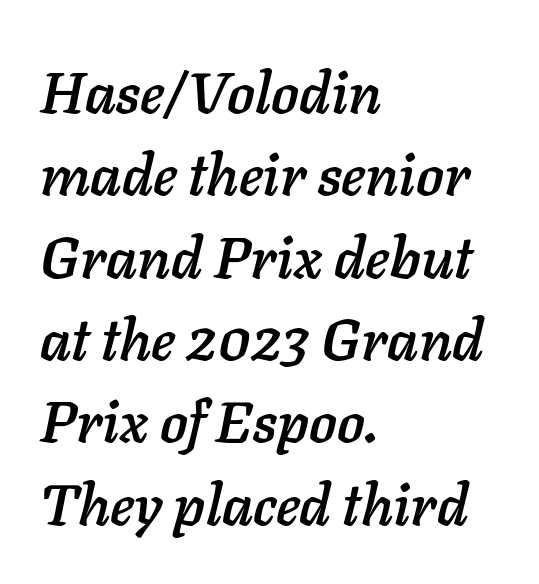
Q: Is the text italic (slanted)? A: Yes, it leans right by about 11 degrees.
Q: Is the text underlined? A: No.
Q: How is the paragraph aligned? A: Left-aligned.
Q: Is the spacing between letters normal or unusually wide? A: Normal.
Q: Is the spacing between lines tight, normal or loose? A: Normal.
Q: Width (condensed, normal, or wide)? A: Normal.
Q: Stroke contrast? A: Low.
Q: x-height? A: Medium.
Q: Monospaced? A: No.
